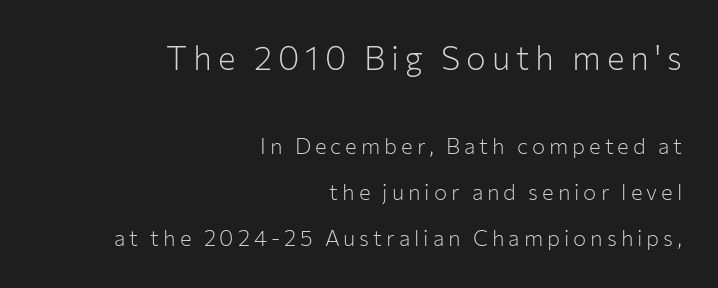
Q: Is the text bold? A: No.
Q: Is the text italic (slanted)? A: No, it is upright.
Q: Is the typeface a serif or a sans-serif typeface? A: Sans-serif.
Q: Is the text underlined? A: No.
Q: How is the paragraph aligned? A: Right-aligned.
Q: Is the spacing between lines tight, normal or loose? A: Loose.
Q: Which block of text is set in a larger size, the first (top) or the second (bottom)? A: The first (top) one.
Q: Width (condensed, normal, or wide)? A: Normal.
Q: Stroke contrast? A: Low.
Q: x-height? A: Medium.
Q: Monospaced? A: No.
